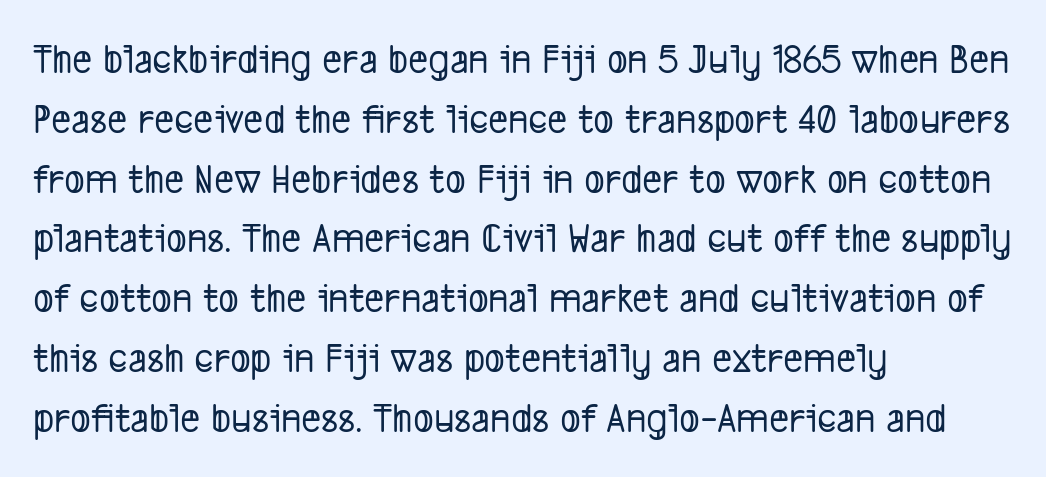
The paragraph shown leans on its left margin. Quick note: interline space is typical. Inter-character spacing is left at the font's built-in metrics. Typographically, this falls in the sans-serif category. Type without underlining.
